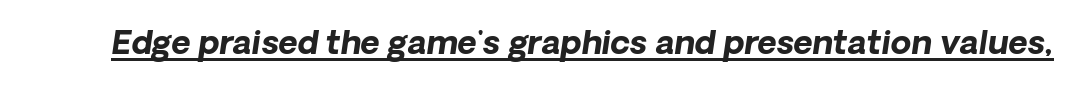
{"serif": "no", "bold": "yes", "weight": "bold", "width": "normal", "stroke_contrast": "low", "x_height": "medium", "monospaced": "no", "underline": "yes", "letter_spacing": "normal", "letter_spacing_em": 0.0, "glyph_px": 33}
